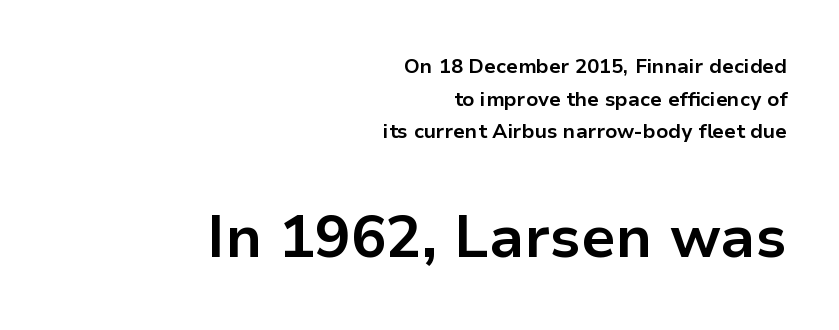
Right-aligned paragraph, ragged on the left. How would I describe the line gaps? Plain and ordinary. Does extra space separate the letters? No, they use regular spacing. The letters carry no serifs — their stems end cleanly without finishing strokes. The font is running at its bold setting. These two chunks differ in scale, with the bottom chunk taking the larger measure.
